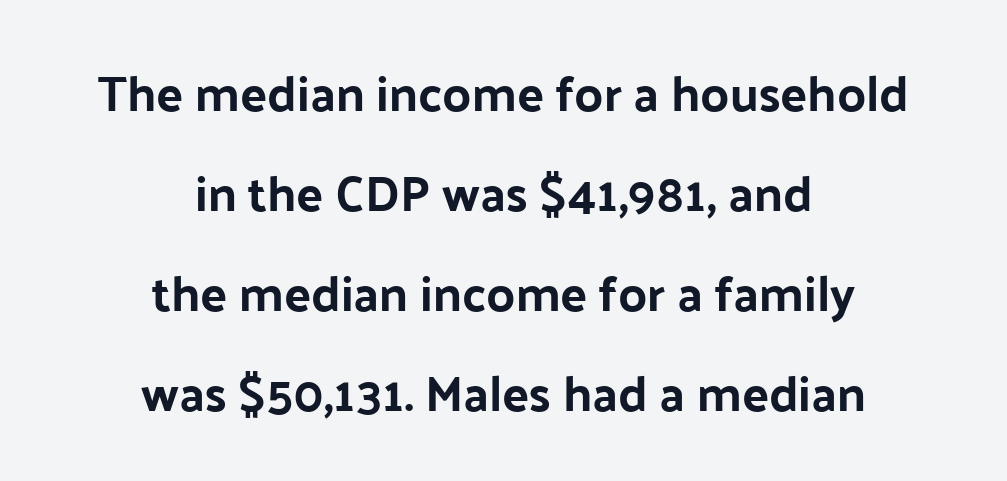
The image shows 50 px sans-serif type, upright; set centered, loose line spacing (2.0x), normal letter spacing, not underlined; low stroke contrast and a medium x-height.
